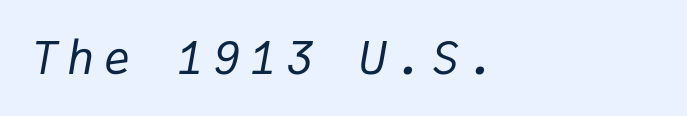
Q: Is the text bold? A: No.
Q: Is the text italic (slanted)? A: Yes, it leans right by about 9 degrees.
Q: Is the text underlined? A: No.
Q: How is the paragraph aligned? A: Left-aligned.
Q: Is the spacing between letters normal or unusually wide? A: Unusually wide.
Q: Width (condensed, normal, or wide)? A: Normal.
Q: Stroke contrast? A: Low.
Q: x-height? A: Medium.
Q: Monospaced? A: Yes.
